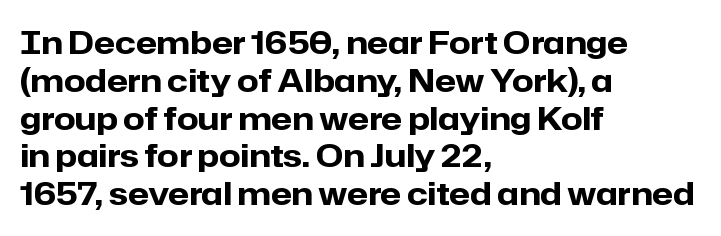
Varying glyph widths throughout — classic text-font behaviour. The passage shown is emphatically bold. The gap between lines stays unmarked. This sample is left-justified, so line endings fall wherever the words run out. No feet cap the strokes, marking this as sans-serif type.
